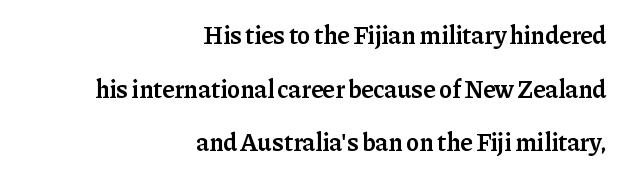
The image shows 25 px text type, upright; set right-aligned, loose line spacing (2.15x), normal letter spacing, not underlined.
